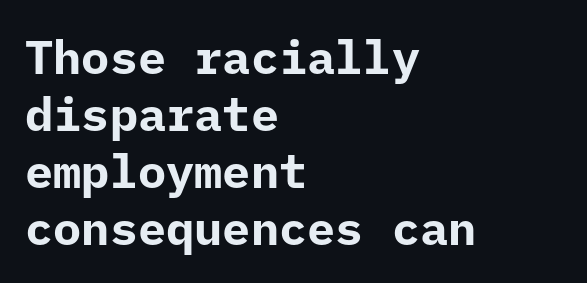
{"serif": "no", "italic": "no", "bold": "yes", "weight": "bold", "width": "normal", "stroke_contrast": "low", "x_height": "medium", "monospaced": "yes", "underline": "no", "align": "left", "line_spacing_ratio": 1.21, "letter_spacing": "normal", "letter_spacing_em": 0.0, "glyph_px": 47}
